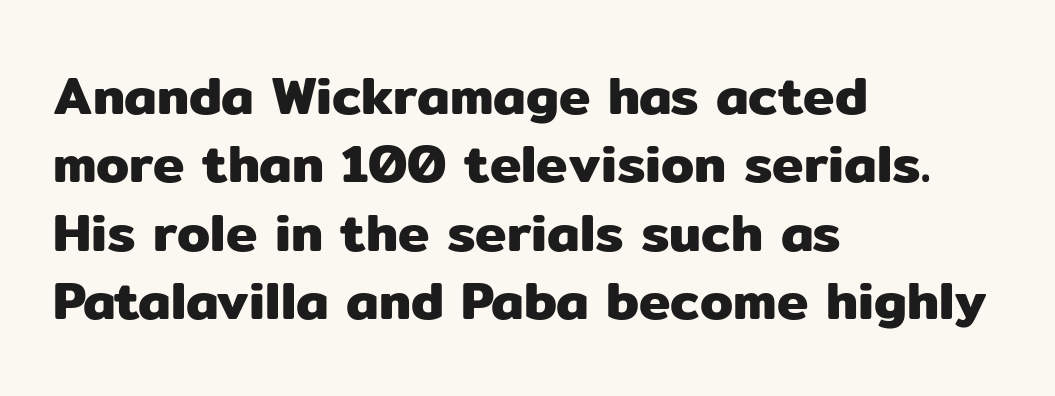
The image shows 53 px sans-serif type, upright; set left-aligned, normal line spacing (1.29x), normal letter spacing, not underlined; low stroke contrast and a medium x-height.
